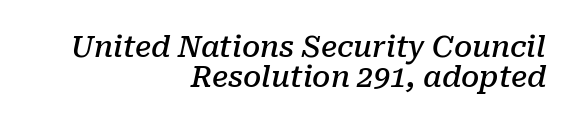
The image shows 29 px semibold serif type, italic (leaning right); set right-aligned, tight line spacing (1.05x), normal letter spacing, not underlined; low stroke contrast and a medium x-height.
